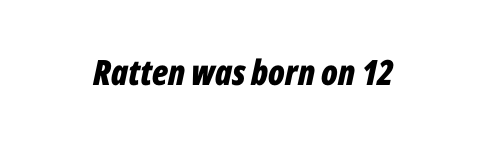
Q: Is the text bold? A: Yes.
Q: Is the text italic (slanted)? A: Yes, it leans right by about 12 degrees.
Q: Is the text underlined? A: No.
Q: Is the spacing between letters normal or unusually wide? A: Normal.
Q: Width (condensed, normal, or wide)? A: Condensed.
Q: Stroke contrast? A: Low.
Q: x-height? A: Medium.
Q: Monospaced? A: No.
